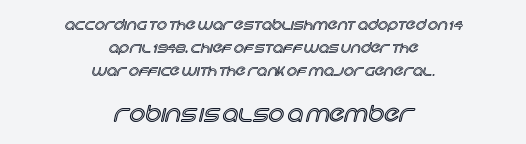
The image shows 22 px text type; set centered, normal line spacing (1.64x), normal letter spacing, not underlined; the second (bottom) block is 1.57x larger.
